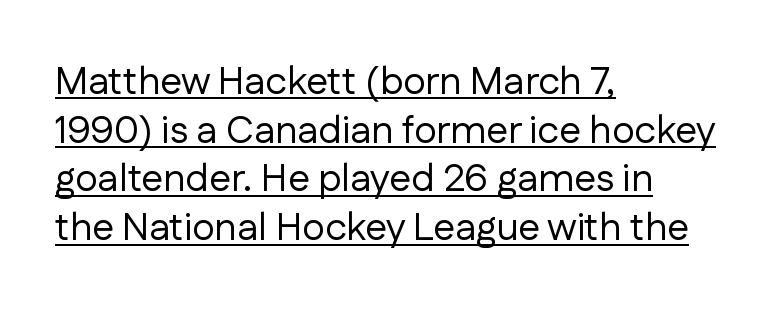
{"serif": "no", "italic": "no", "bold": "no", "weight": "regular", "width": "normal", "stroke_contrast": "low", "x_height": "medium", "monospaced": "no", "underline": "yes", "align": "left", "line_spacing": "normal", "line_spacing_ratio": 1.25, "letter_spacing": "normal", "letter_spacing_em": 0.0, "glyph_px": 39}
